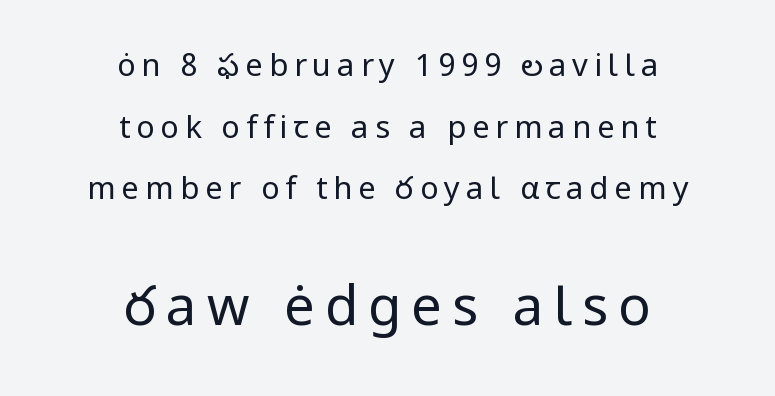
Q: Is the text bold? A: No.
Q: Is the text italic (slanted)? A: No, it is upright.
Q: Is the typeface a serif or a sans-serif typeface? A: Sans-serif.
Q: Is the text underlined? A: No.
Q: How is the paragraph aligned? A: Centered.
Q: Is the spacing between lines tight, normal or loose? A: Loose.
Q: Which block of text is set in a larger size, the first (top) or the second (bottom)? A: The second (bottom) one.
Q: Width (condensed, normal, or wide)? A: Normal.
Q: Stroke contrast? A: Low.
Q: x-height? A: Medium.
Q: Monospaced? A: No.
